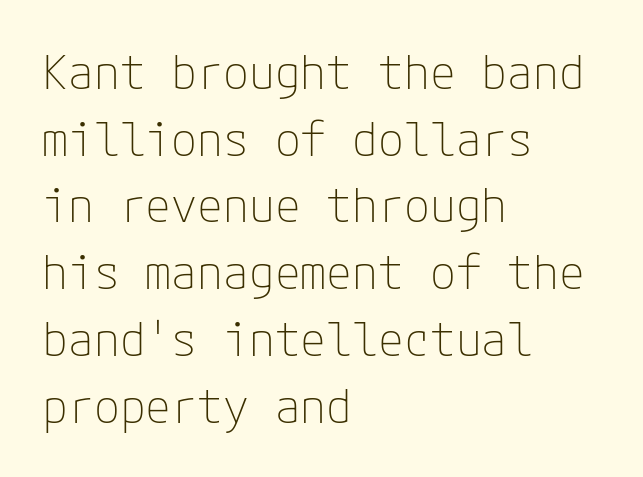
{"serif": "no", "italic": "no", "bold": "no", "weight": "thin", "width": "normal", "stroke_contrast": "low", "x_height": "medium", "underline": "no", "align": "left", "line_spacing": "normal", "line_spacing_ratio": 1.42, "letter_spacing": "normal", "letter_spacing_em": 0.0, "glyph_px": 47}
